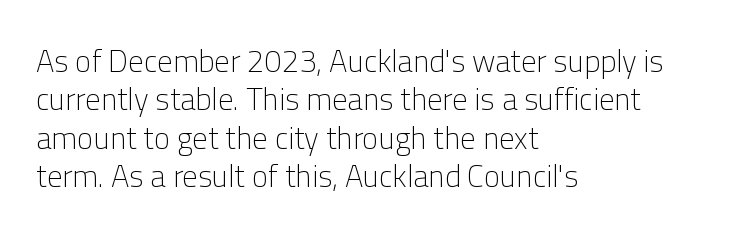
{"serif": "no", "italic": "no", "bold": "no", "weight": "light", "width": "normal", "stroke_contrast": "low", "x_height": "medium", "monospaced": "no", "underline": "no", "align": "left", "line_spacing_ratio": 1.24, "letter_spacing": "normal", "letter_spacing_em": 0.0, "glyph_px": 31}
